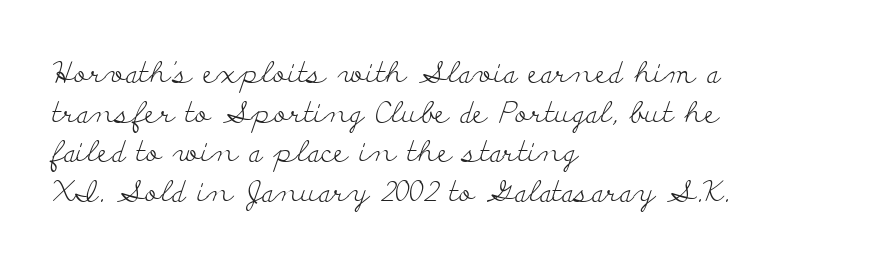
The image shows 29 px light, wide serif type; set left-aligned, normal line spacing (1.37x), normal letter spacing, not underlined; low stroke contrast and a small x-height.
